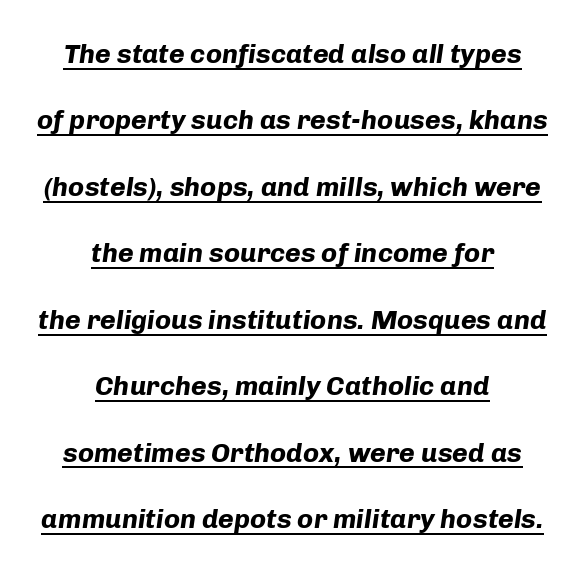
The image shows 27 px bold type, italic (leaning right); set centered, loose line spacing (2.46x), normal letter spacing, underlined.
